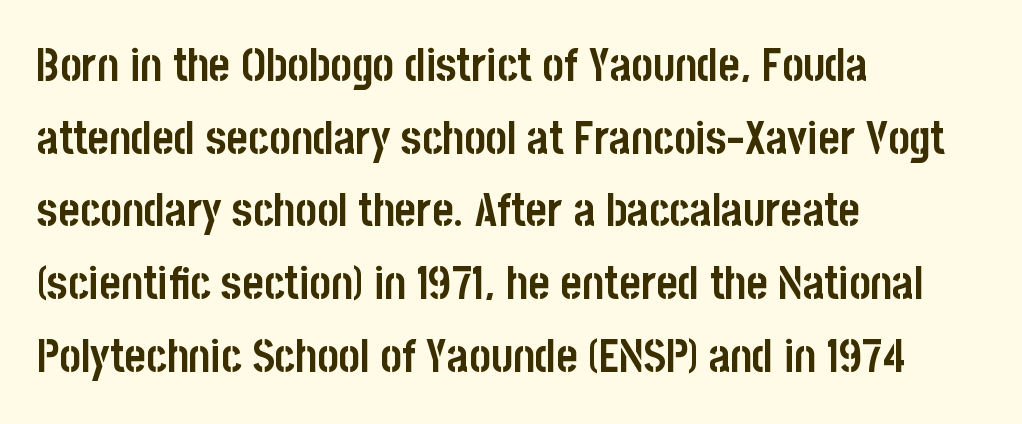
{"serif": "no", "italic": "no", "bold": "yes", "weight": "semibold", "width": "condensed", "stroke_contrast": "low", "x_height": "large", "monospaced": "no", "underline": "no", "align": "left", "line_spacing": "normal", "line_spacing_ratio": 1.58, "letter_spacing": "normal", "letter_spacing_em": 0.0, "glyph_px": 46}
